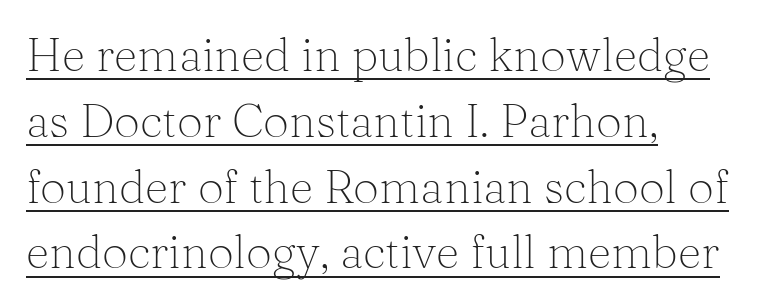
{"serif": "yes", "italic": "no", "bold": "no", "weight": "light", "width": "normal", "stroke_contrast": "medium", "x_height": "medium", "monospaced": "no", "underline": "yes", "align": "left", "line_spacing": "normal", "line_spacing_ratio": 1.43, "letter_spacing": "normal", "letter_spacing_em": 0.0, "glyph_px": 46}
